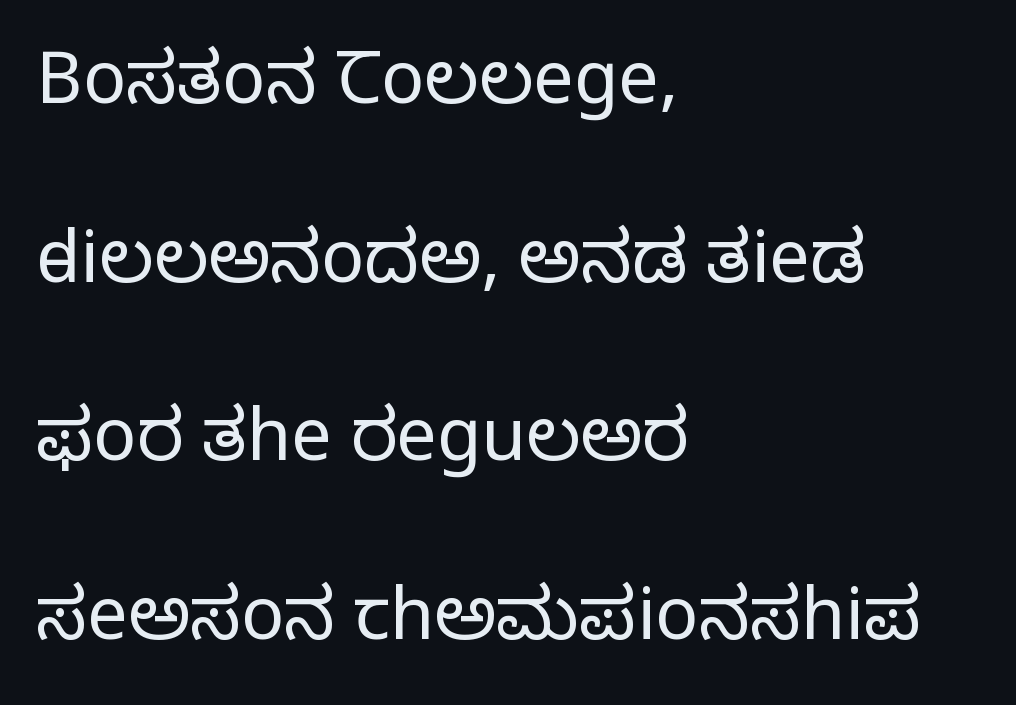
Q: Is the text bold? A: No.
Q: Is the text italic (slanted)? A: No, it is upright.
Q: Is the typeface a serif or a sans-serif typeface? A: Serif.
Q: Is the text underlined? A: No.
Q: How is the paragraph aligned? A: Left-aligned.
Q: Is the spacing between letters normal or unusually wide? A: Normal.
Q: Is the spacing between lines tight, normal or loose? A: Loose.
Q: Width (condensed, normal, or wide)? A: Normal.
Q: Stroke contrast? A: Low.
Q: x-height? A: Large.
Q: Monospaced? A: No.
